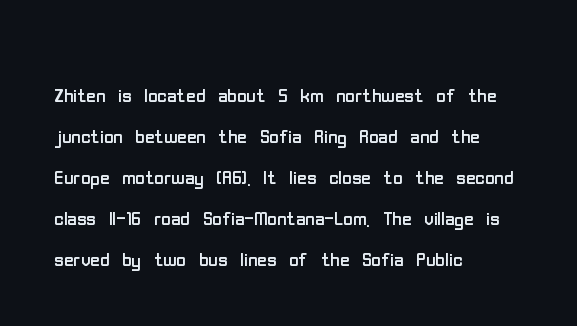
The words here are not underlined. Unbolded letterforms with no extra heft. Quick note: interline space is typical. These lines stack with their left ends in a neat column. Ordinary non-slanted type is in use. Here the glyphs are tracked normally, forming tight word shapes.
